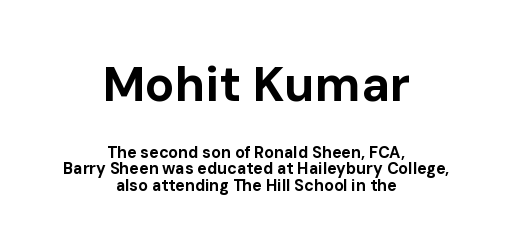
Typesetter's note — upper block bumped up in size, lower block left smaller. Honestly, the letter spacing is just normal — you wouldn't notice it. The rendering uses a small line-height, squeezing the rows. Think of a printed novel: that variable character pitch is what you see here. Rendered with straight, roman letterforms.
